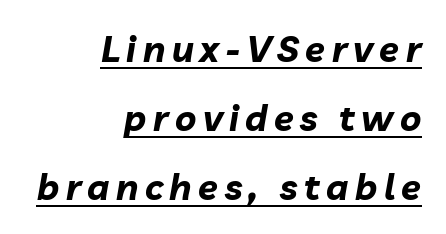
The image shows 36 px bold type, italic (leaning right); set right-aligned, loose line spacing (1.91x), underlined; low stroke contrast and a medium x-height.
